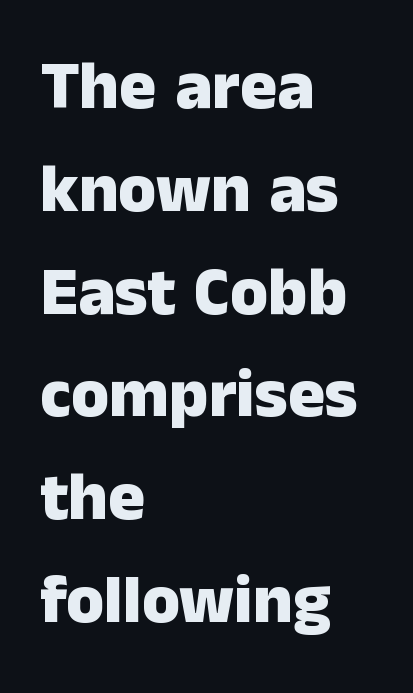
The image shows 69 px heavy sans-serif type, upright; set left-aligned, normal line spacing (1.49x), normal letter spacing, not underlined; low stroke contrast and a medium x-height.
